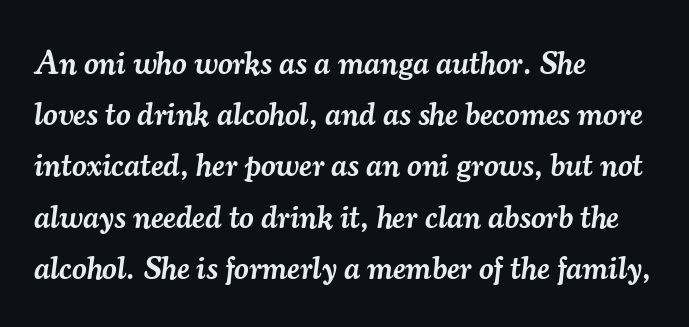
{"serif": "yes", "italic": "yes", "lean": "right", "slant_degrees": 7, "bold": "semi", "weight": "semibold", "width": "normal", "stroke_contrast": "medium", "x_height": "small", "monospaced": "no", "underline": "no", "align": "left", "line_spacing": "normal", "line_spacing_ratio": 1.6, "letter_spacing": "normal", "letter_spacing_em": 0.0, "glyph_px": 32}
